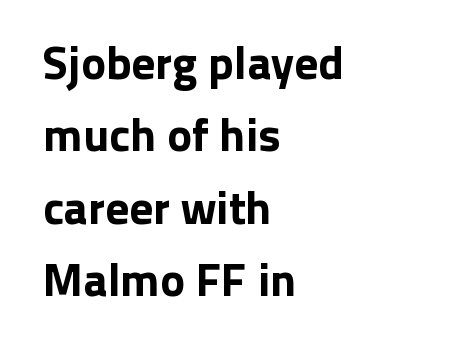
{"serif": "no", "italic": "no", "width": "normal", "stroke_contrast": "low", "x_height": "medium", "monospaced": "no", "underline": "no", "align": "left", "line_spacing": "normal", "line_spacing_ratio": 1.54, "letter_spacing": "normal", "letter_spacing_em": 0.0, "glyph_px": 47}
